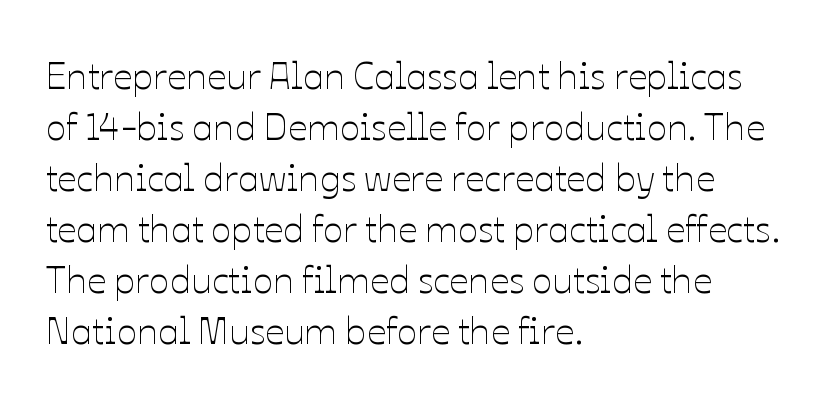
The image shows 38 px thin type, upright; set left-aligned, normal line spacing (1.34x), normal letter spacing, not underlined; low stroke contrast and a medium x-height.
